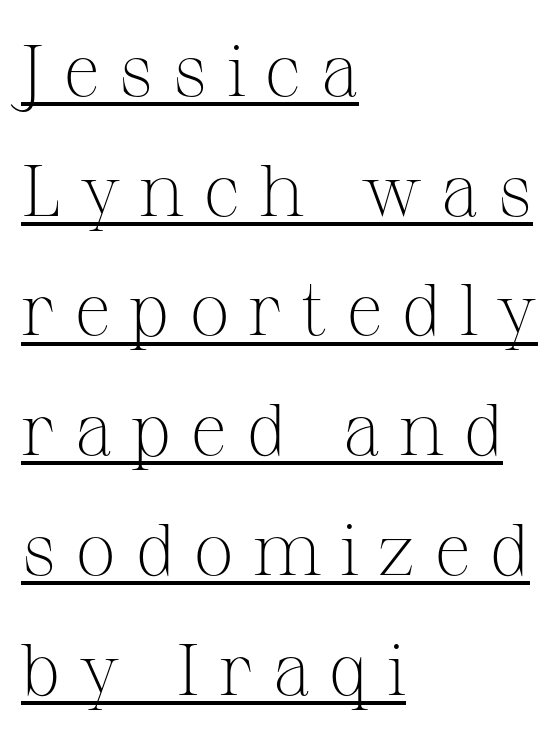
Q: Is the text bold? A: No.
Q: Is the text italic (slanted)? A: No, it is upright.
Q: Is the typeface a serif or a sans-serif typeface? A: Serif.
Q: Is the text underlined? A: Yes.
Q: How is the paragraph aligned? A: Left-aligned.
Q: Is the spacing between letters normal or unusually wide? A: Unusually wide.
Q: Is the spacing between lines tight, normal or loose? A: Normal.
Q: Width (condensed, normal, or wide)? A: Normal.
Q: Stroke contrast? A: Medium.
Q: x-height? A: Medium.
Q: Monospaced? A: No.
